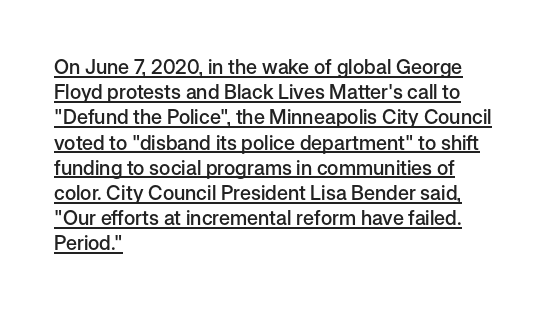
Short note: letters normally spaced. Quick note: underline on. This is the in-between weight designers call semibold or demi. Each line starts at the same left margin while the right side varies.
